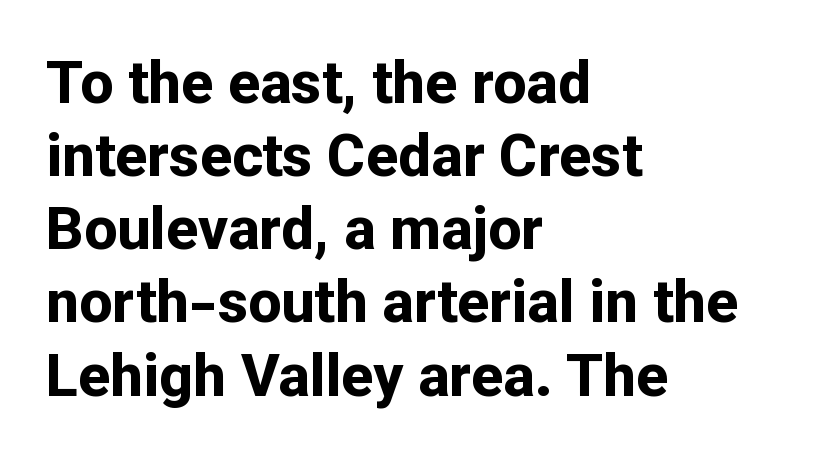
The image shows 59 px bold sans-serif type, upright; set left-aligned, line spacing 1.24x, normal letter spacing, not underlined; low stroke contrast and a medium x-height.
